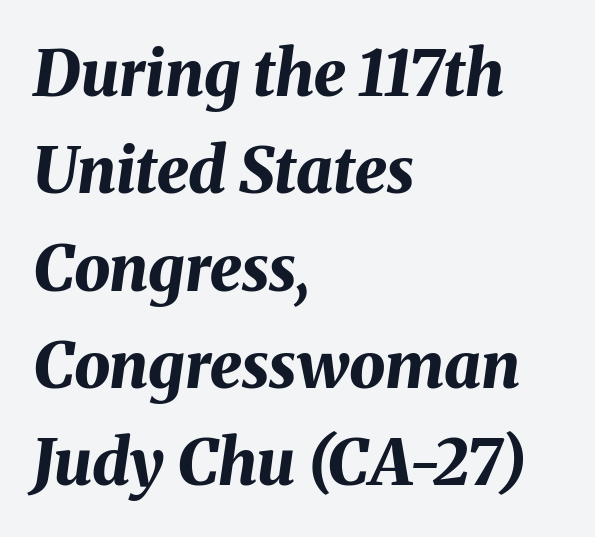
The image shows 64 px bold type, italic (leaning right); set left-aligned, normal line spacing (1.52x), normal letter spacing, not underlined; medium stroke contrast and a medium x-height.
